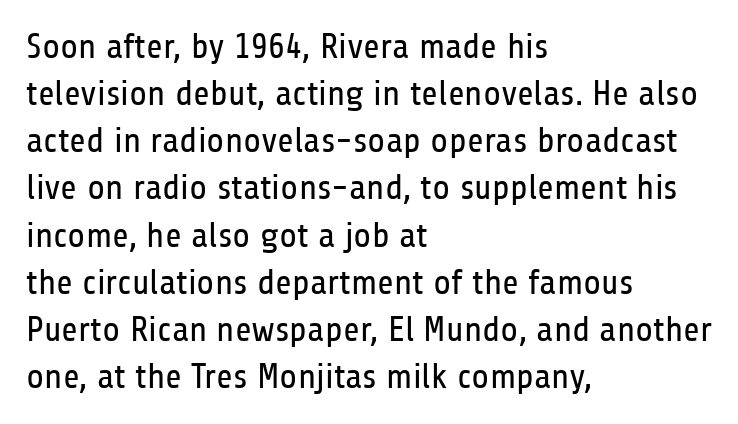
This is not heavy type; no bold has been used. You could call the tracking neutral — neither tight nor loose. Do the characters align in a grid? No, the font is proportional. Baseline-to-baseline distance is the conventional proportion of letter height.
